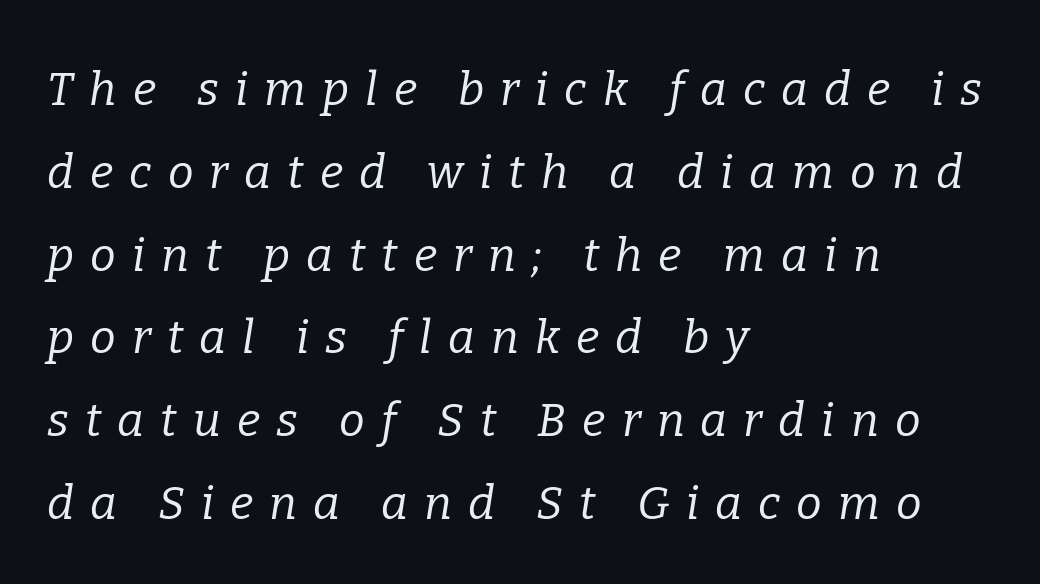
Q: Is the text bold? A: No.
Q: Is the text italic (slanted)? A: Yes, it leans right by about 9 degrees.
Q: Is the typeface a serif or a sans-serif typeface? A: Serif.
Q: Is the text underlined? A: No.
Q: How is the paragraph aligned? A: Left-aligned.
Q: Is the spacing between letters normal or unusually wide? A: Unusually wide.
Q: Width (condensed, normal, or wide)? A: Normal.
Q: Stroke contrast? A: Low.
Q: x-height? A: Medium.
Q: Monospaced? A: No.
